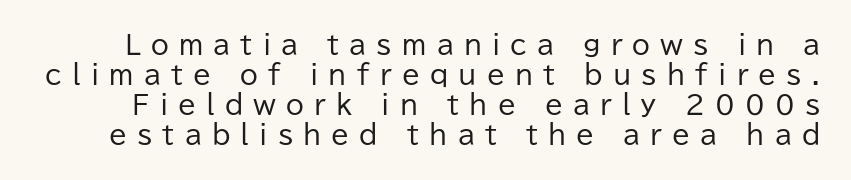
Q: Is the text bold? A: No.
Q: Is the text italic (slanted)? A: No, it is upright.
Q: Is the text underlined? A: No.
Q: Is the spacing between letters normal or unusually wide? A: Unusually wide.
